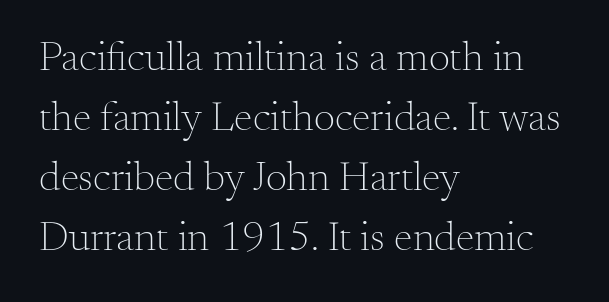
Q: Is the text bold? A: No.
Q: Is the text italic (slanted)? A: No, it is upright.
Q: Is the typeface a serif or a sans-serif typeface? A: Serif.
Q: Is the text underlined? A: No.
Q: How is the paragraph aligned? A: Left-aligned.
Q: Is the spacing between letters normal or unusually wide? A: Normal.
Q: Is the spacing between lines tight, normal or loose? A: Normal.
Q: Width (condensed, normal, or wide)? A: Normal.
Q: Stroke contrast? A: Medium.
Q: x-height? A: Small.
Q: Monospaced? A: No.
